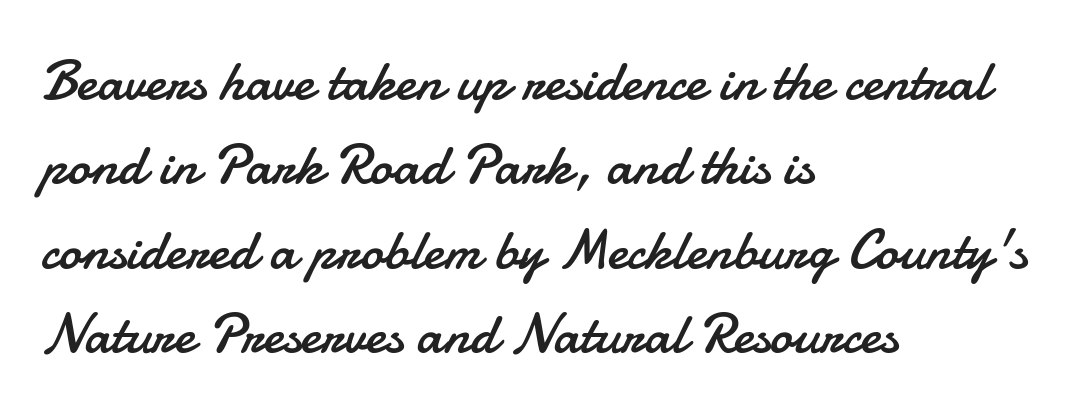
The image shows 57 px regular-weight sans-serif type; set left-aligned, normal line spacing (1.48x), normal letter spacing, not underlined; low stroke contrast and a small x-height.
